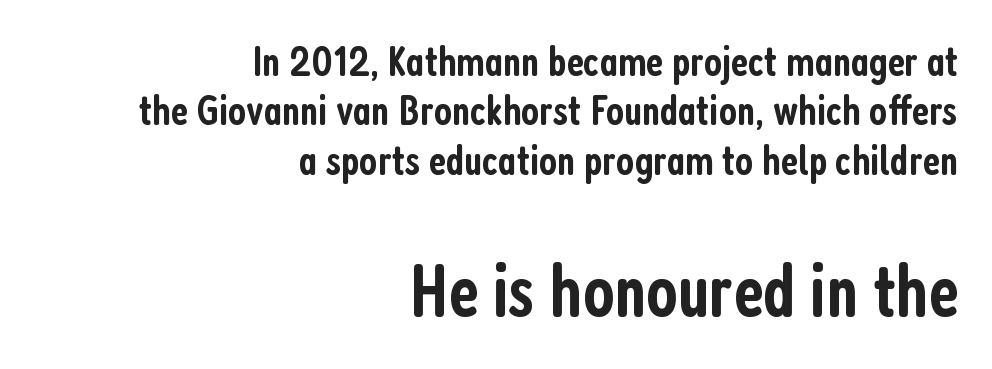
The image shows 75 px semibold, condensed sans-serif type, upright; set right-aligned, tight line spacing (1.15x), normal letter spacing, not underlined; the second (bottom) block is 1.74x larger; low stroke contrast and a medium x-height.
